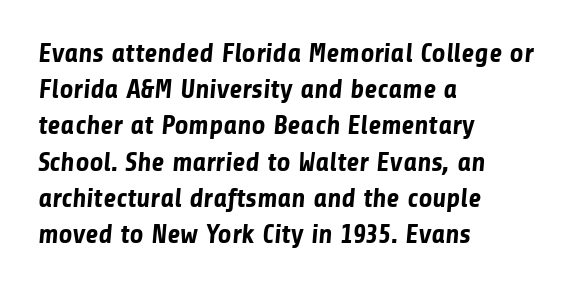
The image shows 27 px bold type; set left-aligned, normal line spacing (1.34x), normal letter spacing, not underlined.
